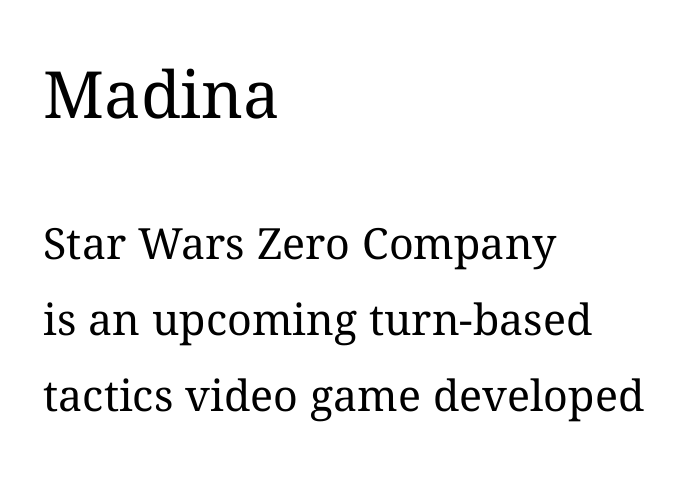
The image shows 65 px regular-weight type, upright; set left-aligned, line spacing 1.76x, normal letter spacing, not underlined; the first (top) block is 1.51x larger; medium stroke contrast and a medium x-height.
